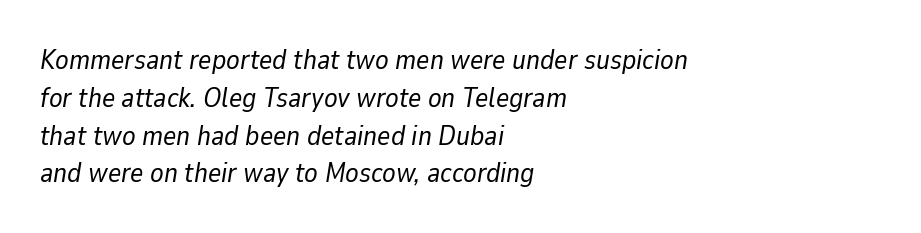
Q: Is the text bold? A: No.
Q: Is the text italic (slanted)? A: Yes, it leans right by about 9 degrees.
Q: Is the text underlined? A: No.
Q: How is the paragraph aligned? A: Left-aligned.
Q: Is the spacing between letters normal or unusually wide? A: Normal.
Q: Is the spacing between lines tight, normal or loose? A: Normal.
Q: Width (condensed, normal, or wide)? A: Normal.
Q: Stroke contrast? A: Low.
Q: x-height? A: Medium.
Q: Monospaced? A: No.
